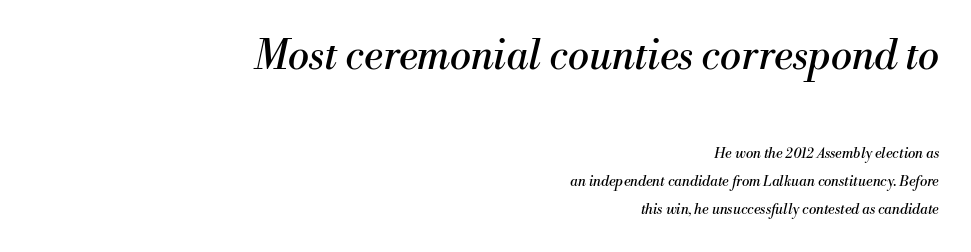
{"serif": "yes", "italic": "yes", "lean": "right", "slant_degrees": 13, "bold": "no", "weight": "regular", "width": "normal", "stroke_contrast": "medium", "x_height": "small", "monospaced": "no", "underline": "no", "align": "right", "line_spacing": "loose", "line_spacing_ratio": 2.02, "letter_spacing": "normal", "letter_spacing_em": 0.0, "larger_block": "first", "size_ratio": 2.86, "glyph_px": 40}
